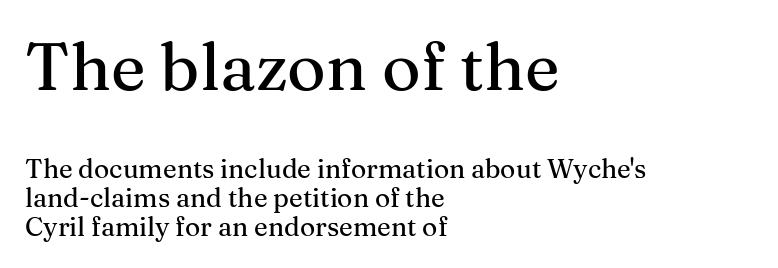
The lines are quadded left. Here the designer chose a conventional face with non-uniform glyph widths. The type sits square on the baseline with zero lean. This rendering features lettering with no underline. Examine the stroke ends and you'll spot serifs. The horizontal fit of the characters is conventional and even.
